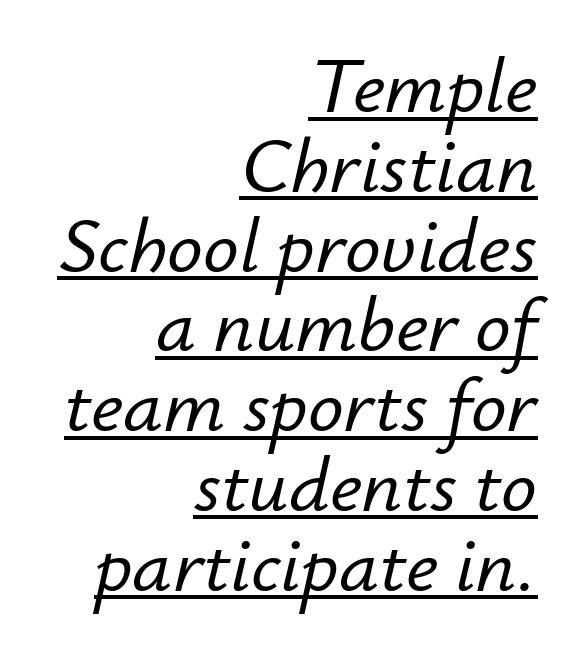
Q: Is the text italic (slanted)? A: Yes, it leans right by about 12 degrees.
Q: Is the text underlined? A: Yes.
Q: How is the paragraph aligned? A: Right-aligned.
Q: Is the spacing between letters normal or unusually wide? A: Normal.
Q: Is the spacing between lines tight, normal or loose? A: Tight.
Q: Width (condensed, normal, or wide)? A: Normal.
Q: Stroke contrast? A: Low.
Q: x-height? A: Small.
Q: Monospaced? A: No.
